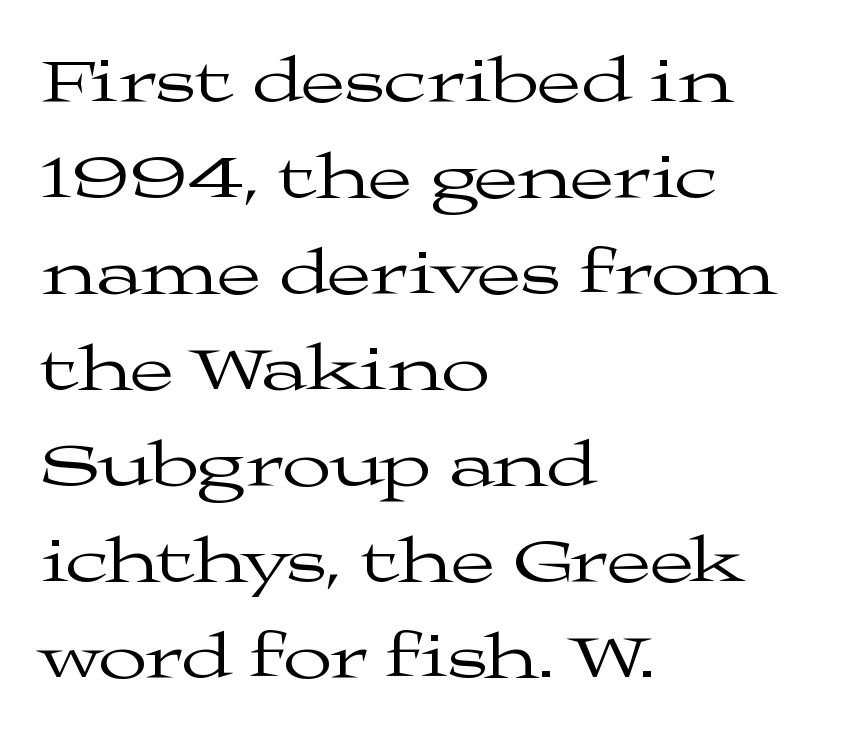
{"serif": "yes", "italic": "no", "bold": "no", "weight": "regular", "width": "wide", "stroke_contrast": "medium", "x_height": "medium", "monospaced": "no", "underline": "no", "align": "left", "line_spacing": "normal", "line_spacing_ratio": 1.5, "letter_spacing": "normal", "letter_spacing_em": 0.0, "glyph_px": 64}
